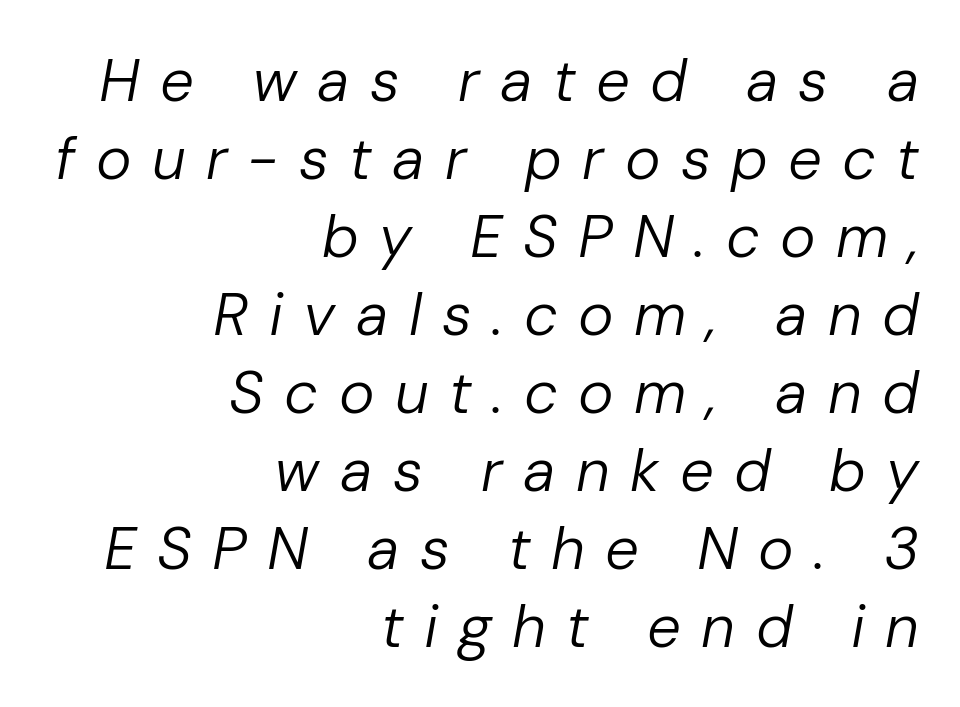
Lines of text with bare space underneath. Caption: expanded tracking, letters set apart. These lines are rendered in a variable-pitch font. The weight would be labelled regular, book, light, or lighter still. Does the copy run flush right? Yes — the right margin is perfectly even. The font's italic variant was chosen for this text.
